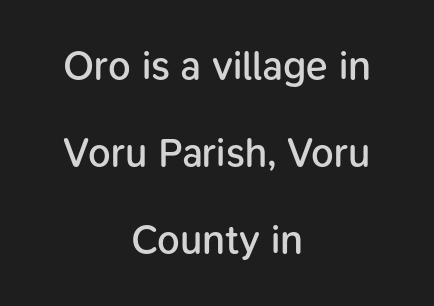
The image shows 40 px semibold sans-serif type, upright; set centered, loose line spacing (2.17x), normal letter spacing, not underlined; low stroke contrast and a medium x-height.
